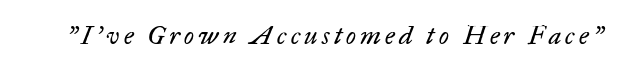
Q: Is the text bold? A: No.
Q: Is the text italic (slanted)? A: Yes, it leans right by about 17 degrees.
Q: Is the text underlined? A: No.
